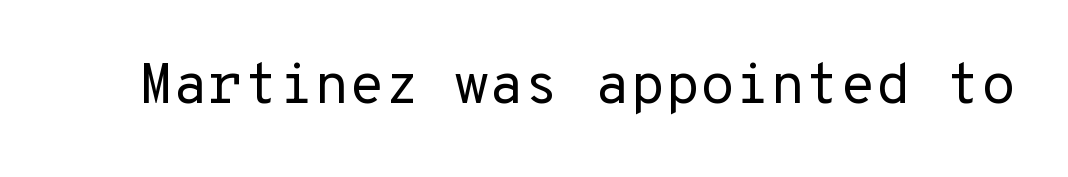
Q: Is the text bold? A: No.
Q: Is the text italic (slanted)? A: No, it is upright.
Q: Is the typeface a serif or a sans-serif typeface? A: Sans-serif.
Q: Is the text underlined? A: No.
Q: Is the spacing between letters normal or unusually wide? A: Normal.
Q: Width (condensed, normal, or wide)? A: Normal.
Q: Stroke contrast? A: Low.
Q: x-height? A: Medium.
Q: Monospaced? A: Yes.
